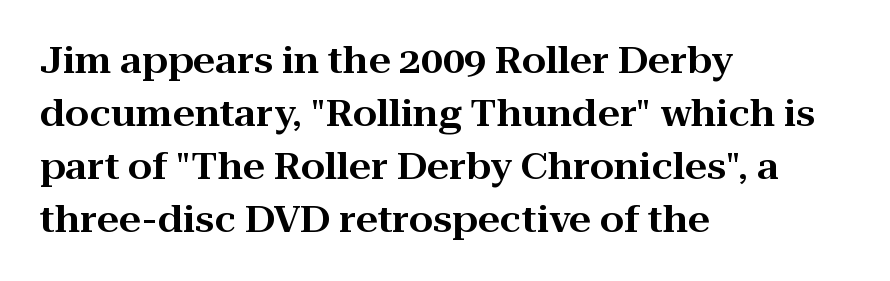
Q: Is the text italic (slanted)? A: No, it is upright.
Q: Is the typeface a serif or a sans-serif typeface? A: Serif.
Q: Is the text underlined? A: No.
Q: How is the paragraph aligned? A: Left-aligned.
Q: Is the spacing between letters normal or unusually wide? A: Normal.
Q: Is the spacing between lines tight, normal or loose? A: Normal.
Q: Width (condensed, normal, or wide)? A: Wide.
Q: Stroke contrast? A: High.
Q: x-height? A: Medium.
Q: Monospaced? A: No.
